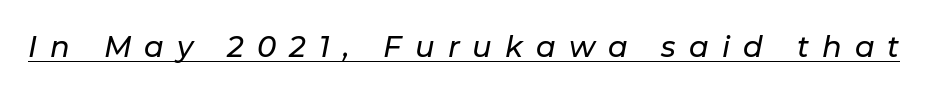
Is this a fixed-width face? No — the glyphs have proportional, varying widths. Rendered with sloped, italic letterforms. The line texture is sparse and dotted thanks to wide tracking. The rendered words wear a rule along their underside.
